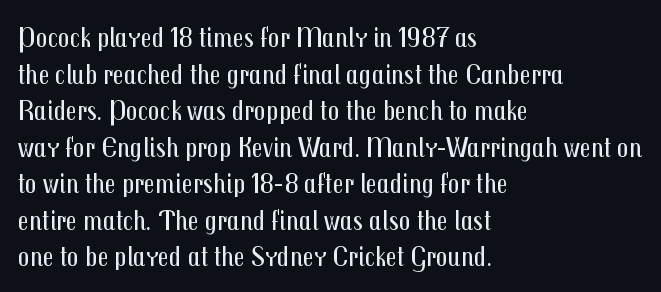
The image shows 29 px regular-weight, condensed sans-serif type, upright; set left-aligned, normal line spacing (1.26x), normal letter spacing, not underlined; medium stroke contrast and a medium x-height.
